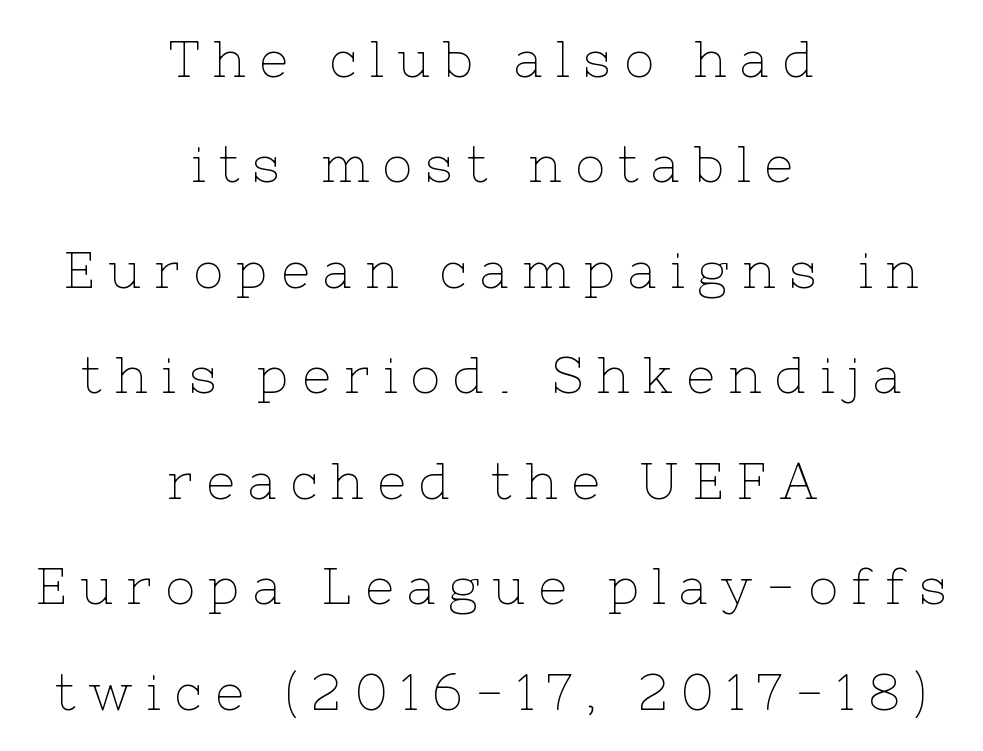
{"serif": "yes", "italic": "no", "bold": "no", "weight": "thin", "width": "normal", "stroke_contrast": "low", "x_height": "medium", "monospaced": "no", "underline": "no", "align": "center", "line_spacing": "loose", "line_spacing_ratio": 2.11, "letter_spacing": "wide", "letter_spacing_em": 0.27, "glyph_px": 50}
